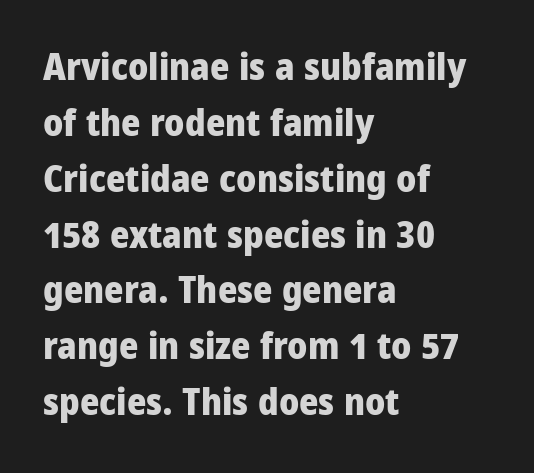
A typesetter would call this proportional, since set widths differ per character. Vertically, the passage feels balanced, rows spaced as you'd expect. The axis of the letterforms is exactly vertical. Inter-character spacing is left at the font's built-in metrics.
